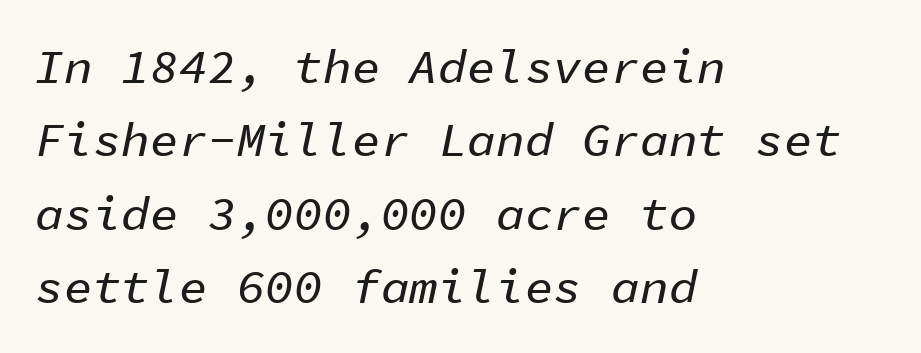
{"italic": "yes", "lean": "right", "slant_degrees": 11, "width": "normal", "stroke_contrast": "low", "x_height": "medium", "monospaced": "yes", "underline": "no", "align": "left", "line_spacing": "normal", "line_spacing_ratio": 1.53, "letter_spacing": "normal", "letter_spacing_em": 0.0, "glyph_px": 48}
